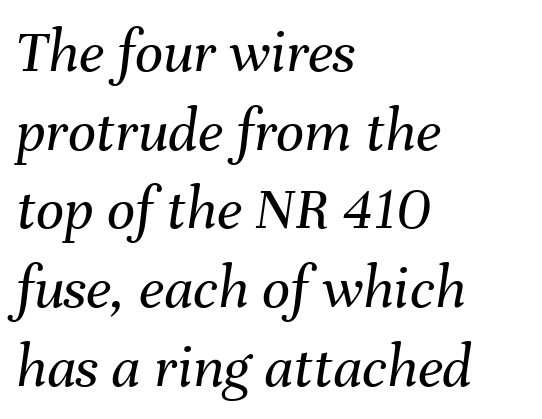
The image shows 62 px regular-weight type, italic (leaning right); set left-aligned, normal line spacing (1.27x), normal letter spacing, not underlined; medium stroke contrast and a medium x-height.
